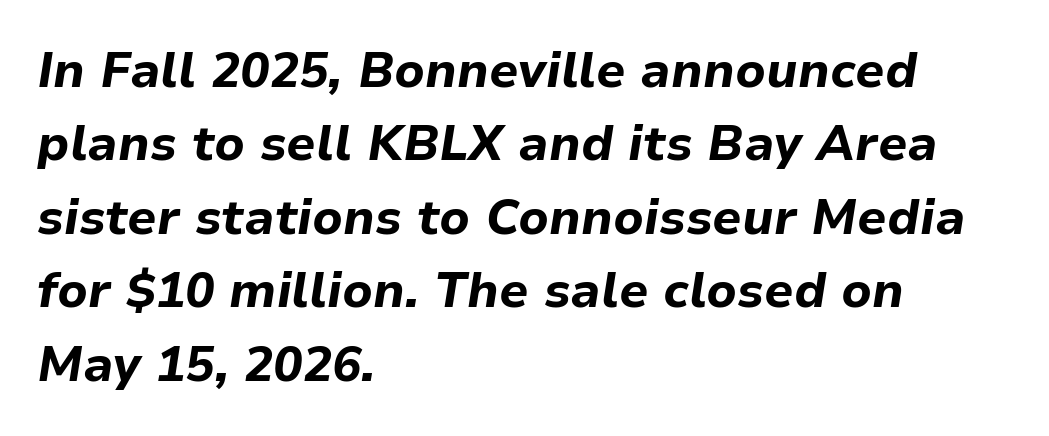
The image shows 49 px bold type, italic (leaning right); set left-aligned, normal line spacing (1.5x), normal letter spacing, not underlined; low stroke contrast and a medium x-height.
